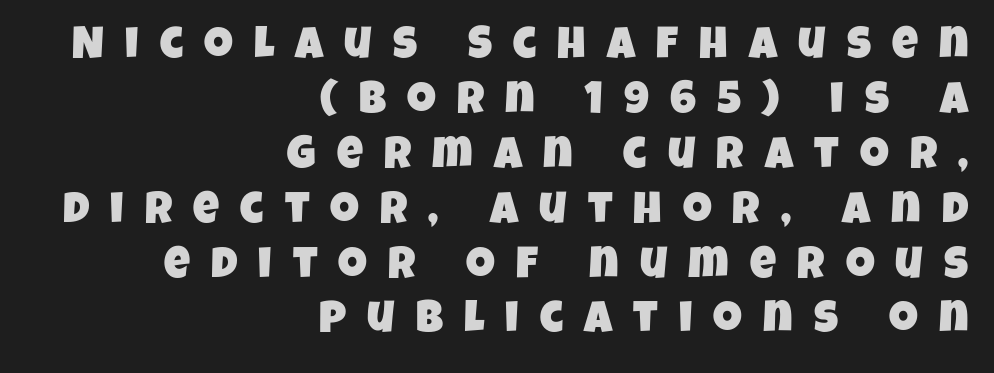
Spacing verdict: proportional, widths tailored to each character. To sum up the face: it is a sans, with no serifs. The letters are spread apart with noticeably loose tracking. The foot of each line stays bare and open. Line ends are locked; line starts wander.
